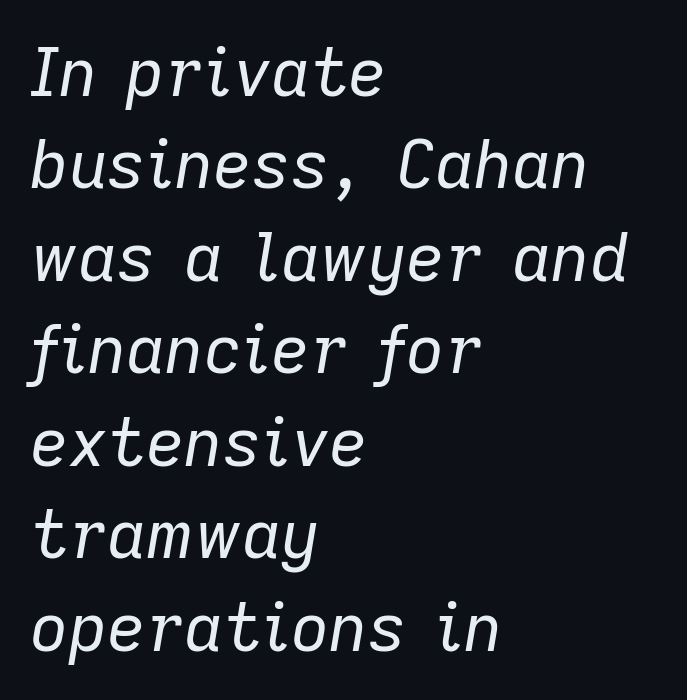
{"italic": "yes", "lean": "right", "slant_degrees": 9, "bold": "no", "weight": "regular", "width": "normal", "stroke_contrast": "low", "x_height": "medium", "monospaced": "no", "underline": "no", "align": "left", "line_spacing": "normal", "line_spacing_ratio": 1.38, "letter_spacing": "normal", "letter_spacing_em": 0.0, "glyph_px": 67}
